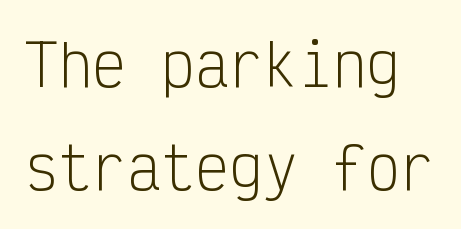
Ordinary non-slanted type is in use. No extra tracking has been applied to these lines. Stroke mass is kept to a normal reading level or below. Unmarked baselines from the first word to the last. Do the characters align in a grid? Yes, the font is monospaced. To sum up the face: it is a sans, with no serifs.
